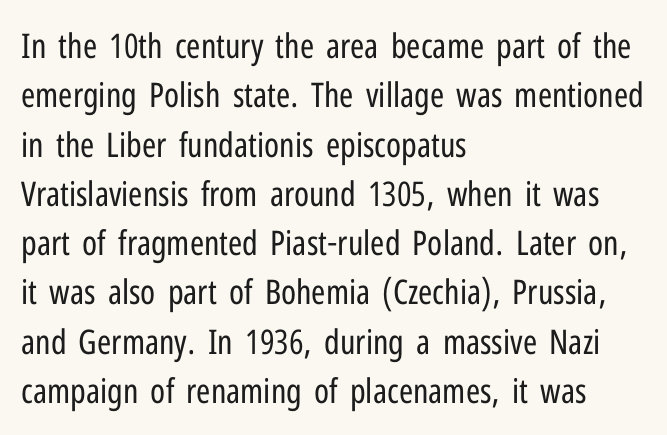
The image shows 34 px regular-weight, condensed sans-serif type, upright; set left-aligned, normal line spacing (1.45x), normal letter spacing, not underlined; low stroke contrast and a medium x-height.
